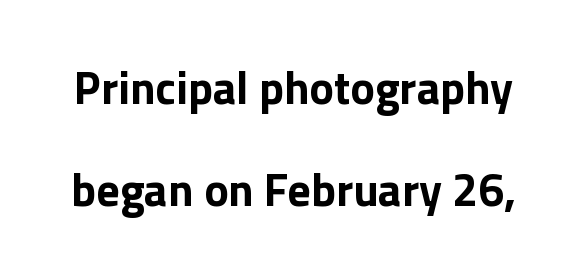
Check the space under the baseline: it is left empty. Do the characters align in a grid? No, the font is proportional. This sample trades compactness for vertical openness between lines. Does extra space separate the letters? No, they use regular spacing. Note: no serifs on the glyphs. Does the lettering tilt? It doesn't — this is upright.
